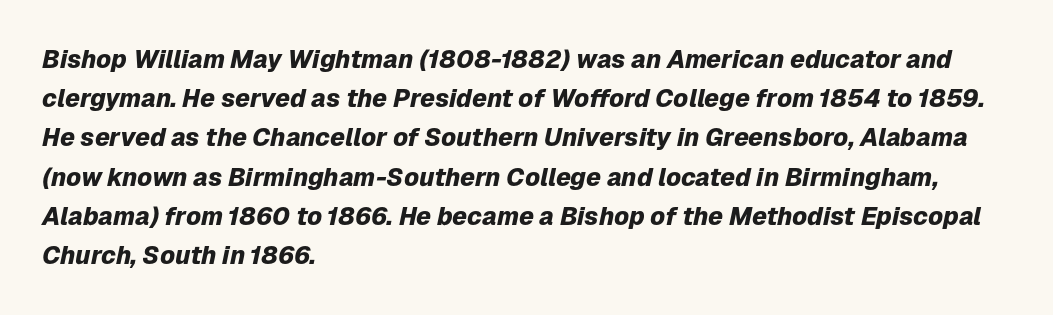
An italicized treatment has been applied to the whole sample. Typographic density is high because the face is bold. Is the letter spacing exaggerated? No — it looks like the ordinary default. Rows of type keep a routine distance in the vertical direction. Casual observation: everything's shoved over to the left. Check under the words: just untouched page.
